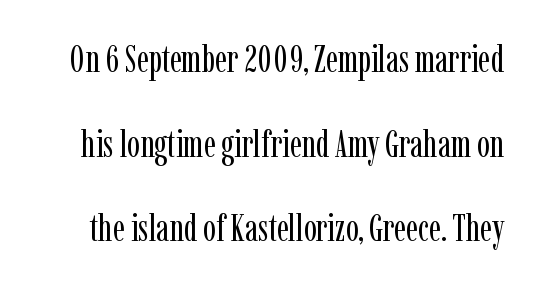
The image shows 38 px regular-weight, condensed serif type, upright; set loose line spacing (2.23x), normal letter spacing, not underlined; low stroke contrast and a medium x-height.
